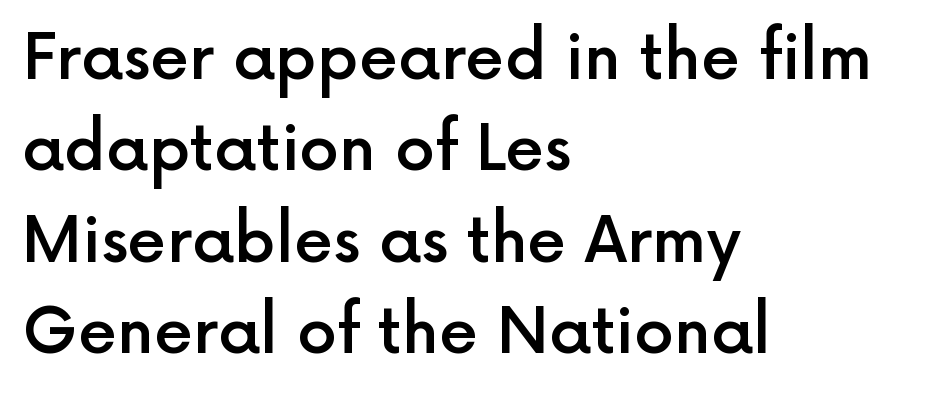
{"serif": "no", "italic": "no", "bold": "semi", "weight": "semibold", "width": "normal", "x_height": "medium", "monospaced": "no", "underline": "no", "align": "left", "line_spacing": "normal", "line_spacing_ratio": 1.45, "letter_spacing": "normal", "letter_spacing_em": 0.0, "glyph_px": 63}
